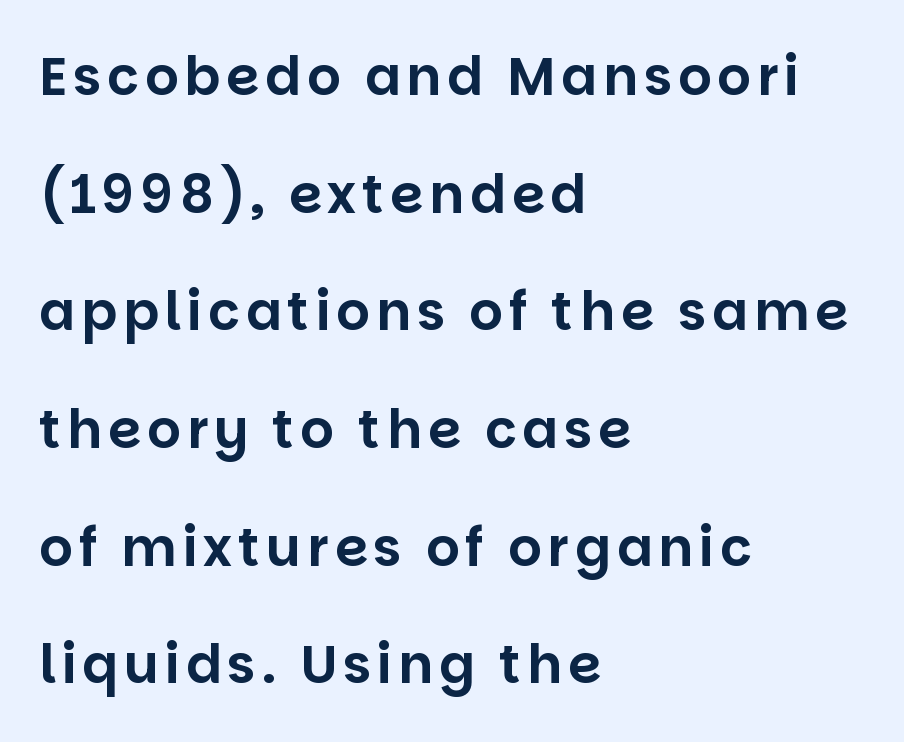
The designer went with a sans here, leaving each stem footless. These lines were composed using upright roman letters. The lines are quadded left. Rows of type keep a wide berth in the vertical direction. Is this a fixed-width face? No — the glyphs have proportional, varying widths.
